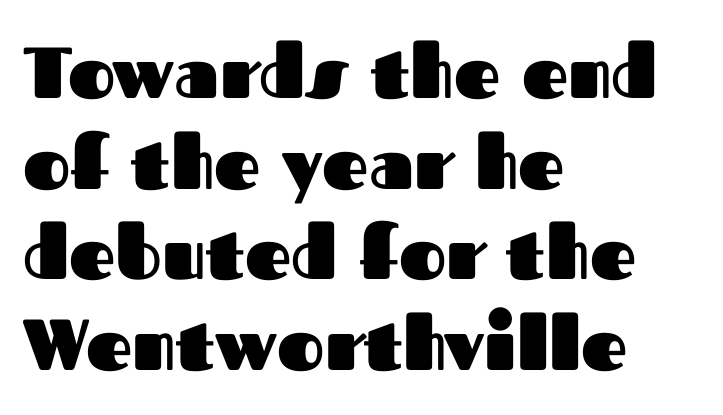
Q: Is the text bold? A: Yes.
Q: Is the text italic (slanted)? A: No, it is upright.
Q: Is the typeface a serif or a sans-serif typeface? A: Sans-serif.
Q: Is the text underlined? A: No.
Q: How is the paragraph aligned? A: Left-aligned.
Q: Is the spacing between letters normal or unusually wide? A: Normal.
Q: Is the spacing between lines tight, normal or loose? A: Normal.
Q: Width (condensed, normal, or wide)? A: Normal.
Q: Stroke contrast? A: Medium.
Q: x-height? A: Medium.
Q: Monospaced? A: No.
